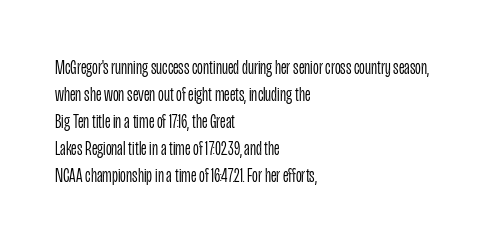
The image shows 20 px text type, upright; set left-aligned, normal line spacing (1.35x), normal letter spacing, not underlined.
